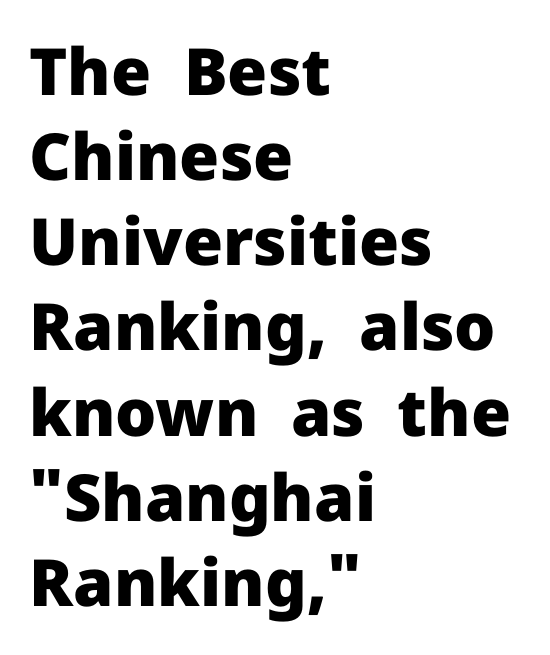
The image shows 65 px heavy sans-serif type, upright; set left-aligned, normal line spacing (1.31x), normal letter spacing, not underlined; low stroke contrast and a medium x-height.
